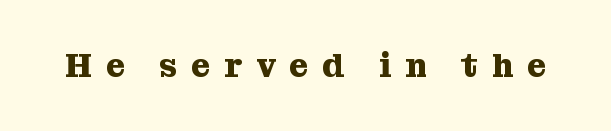
Type style note: has serifs. Caption: expanded tracking, letters set apart. Underline: absent. The face used here is proportionally spaced, like ordinary book or web type. Nope, not italic — everything's standing straight.
